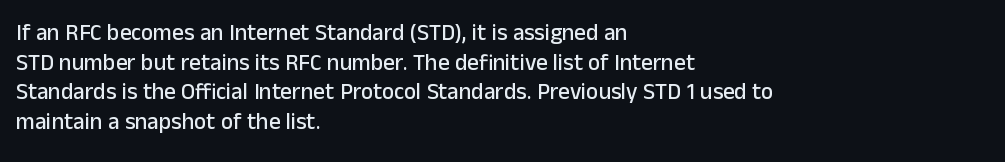
Descenders are the only things crossing below the line. A classic flush-left, rag-right setting is used for this passage. Upright lettering throughout. Quick note: interline space is typical. Letter spacing: default.
